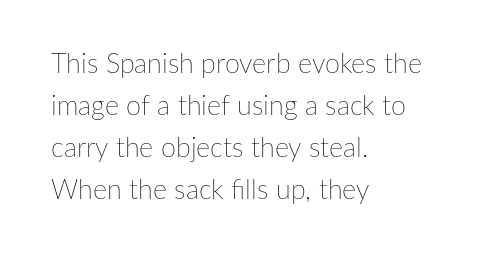
{"italic": "no", "bold": "no", "underline": "no", "align": "left", "line_spacing": "normal", "line_spacing_ratio": 1.55, "letter_spacing": "normal", "letter_spacing_em": 0.0, "glyph_px": 27}
